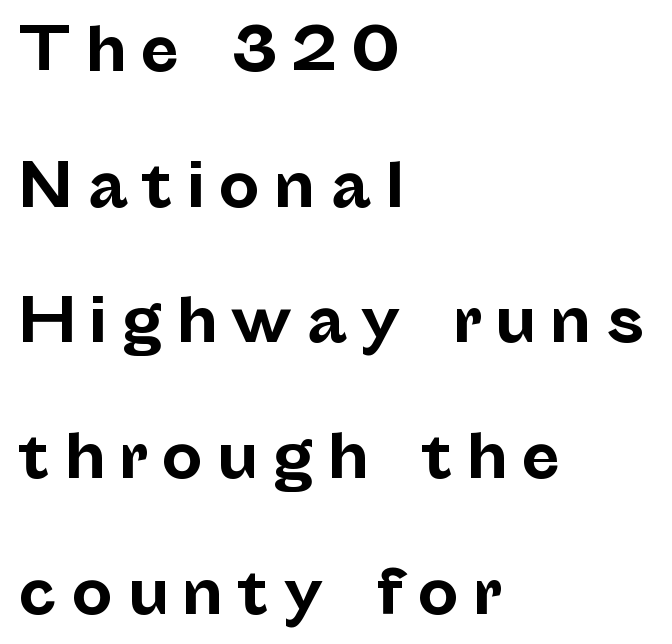
The image shows 58 px bold sans-serif type, upright; set left-aligned, loose line spacing (2.34x), unusually wide letter spacing (+0.23 em), not underlined; low stroke contrast and a medium x-height.
